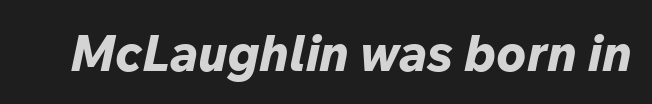
The strip under each line holds only bare page. Tracking value appears to be zero — textbook default spacing. Every letter is thick-stroked: bold, no question. Is the type slanted? Yes — the strokes lean at a clear angle.
